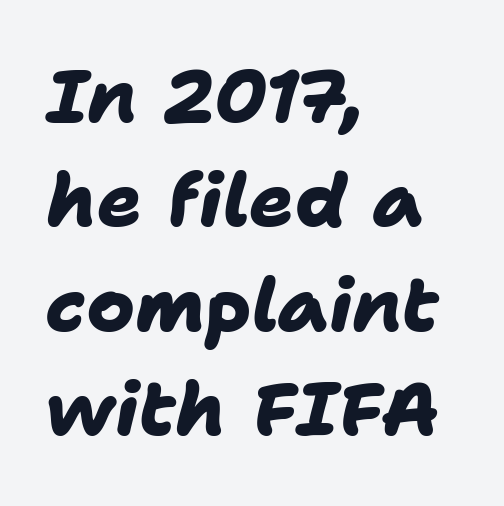
{"serif": "no", "bold": "yes", "weight": "heavy", "width": "normal", "stroke_contrast": "low", "x_height": "medium", "monospaced": "no", "underline": "no", "align": "left", "line_spacing": "normal", "line_spacing_ratio": 1.41, "letter_spacing": "normal", "letter_spacing_em": 0.0, "glyph_px": 74}
